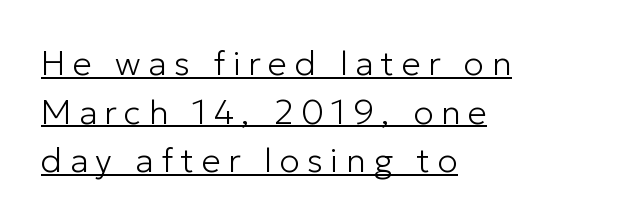
{"serif": "no", "italic": "no", "bold": "no", "weight": "light", "width": "normal", "stroke_contrast": "low", "x_height": "medium", "monospaced": "no", "underline": "yes", "align": "left", "line_spacing": "normal", "line_spacing_ratio": 1.43, "letter_spacing": "wide", "letter_spacing_em": 0.22, "glyph_px": 34}
